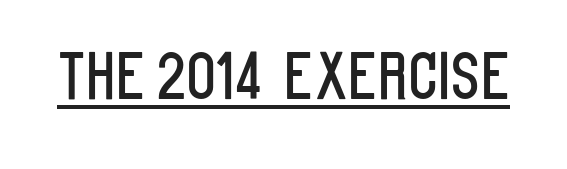
{"serif": "no", "italic": "no", "width": "condensed", "stroke_contrast": "low", "x_height": "large", "monospaced": "no", "underline": "yes", "letter_spacing": "normal", "letter_spacing_em": 0.0, "glyph_px": 62}
